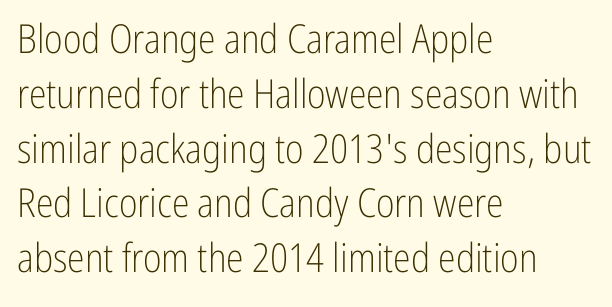
Q: Is the text bold? A: No.
Q: Is the text italic (slanted)? A: No, it is upright.
Q: Is the typeface a serif or a sans-serif typeface? A: Sans-serif.
Q: Is the text underlined? A: No.
Q: How is the paragraph aligned? A: Left-aligned.
Q: Is the spacing between letters normal or unusually wide? A: Normal.
Q: Is the spacing between lines tight, normal or loose? A: Normal.
Q: Width (condensed, normal, or wide)? A: Condensed.
Q: Stroke contrast? A: Low.
Q: x-height? A: Medium.
Q: Monospaced? A: No.
